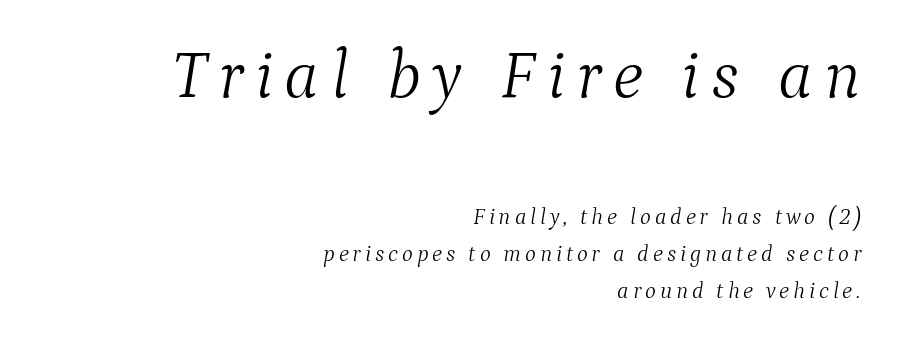
The image shows 69 px light serif type, italic (leaning right); set right-aligned, normal line spacing (1.62x), not underlined; the first (top) block is 3.0x larger; medium stroke contrast and a medium x-height.
